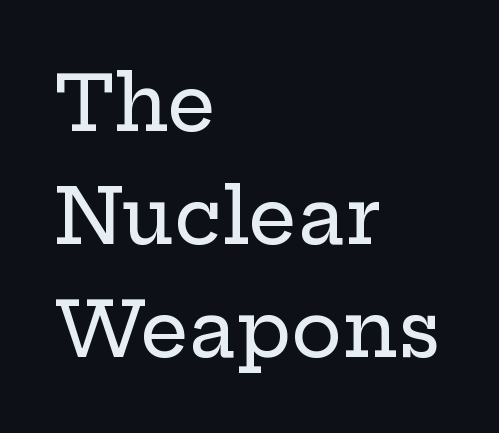
Just letters on the line, the space beneath them empty. Default kerning and tracking; the words read as compact shapes. Classification — serif. Spacing verdict: proportional, widths tailored to each character. The specimen reads as upright at a glance.
